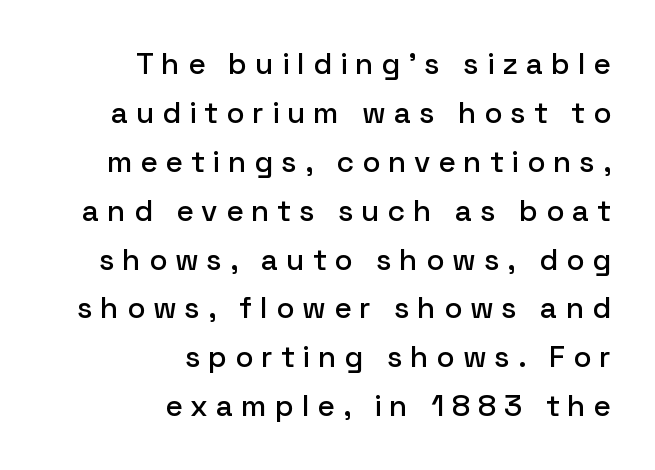
{"serif": "no", "italic": "no", "width": "normal", "stroke_contrast": "low", "x_height": "medium", "monospaced": "no", "underline": "no", "align": "right", "line_spacing": "normal", "line_spacing_ratio": 1.63, "letter_spacing": "wide", "letter_spacing_em": 0.26, "glyph_px": 30}
